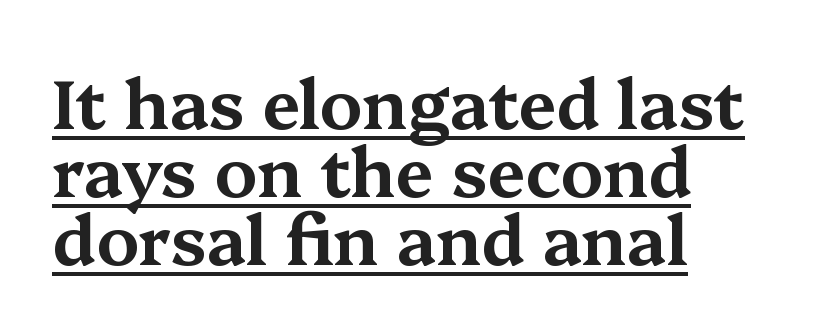
The image shows 68 px wide serif type, upright; set left-aligned, tight line spacing (1.0x), normal letter spacing, underlined; medium stroke contrast and a medium x-height.
